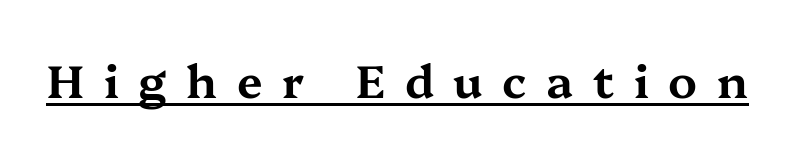
{"serif": "yes", "italic": "no", "width": "wide", "stroke_contrast": "medium", "x_height": "medium", "monospaced": "no", "underline": "yes", "letter_spacing": "wide", "letter_spacing_em": 0.43, "glyph_px": 46}
